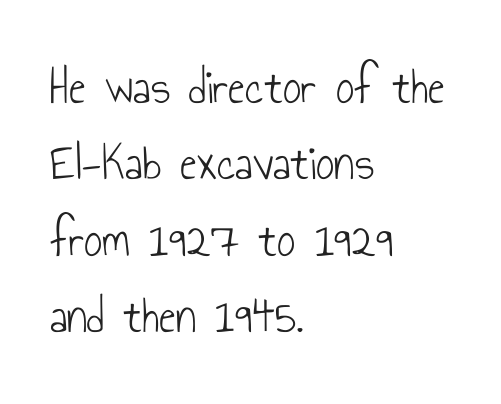
The image shows 51 px light, condensed sans-serif type, upright; set left-aligned, normal line spacing (1.5x), normal letter spacing, not underlined; low stroke contrast and a small x-height.
